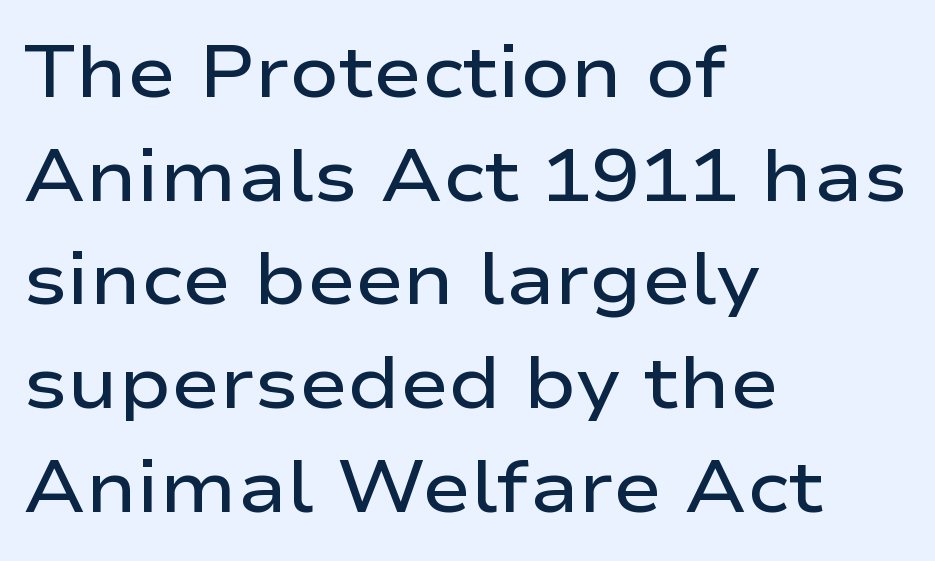
Q: Is the text bold? A: Semi-bold.
Q: Is the text italic (slanted)? A: No, it is upright.
Q: Is the typeface a serif or a sans-serif typeface? A: Sans-serif.
Q: Is the text underlined? A: No.
Q: How is the paragraph aligned? A: Left-aligned.
Q: Is the spacing between letters normal or unusually wide? A: Normal.
Q: Is the spacing between lines tight, normal or loose? A: Normal.
Q: Width (condensed, normal, or wide)? A: Wide.
Q: Stroke contrast? A: Low.
Q: x-height? A: Medium.
Q: Monospaced? A: No.
